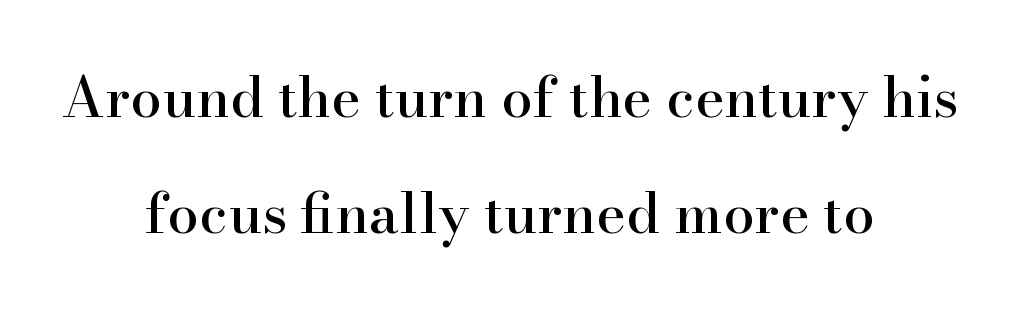
The letters advance in unequal steps, a hallmark of proportional type. The font's upright variant was chosen for this text. The line texture is even and compact thanks to regular tracking. The designer dialed line spacing up above the default.
